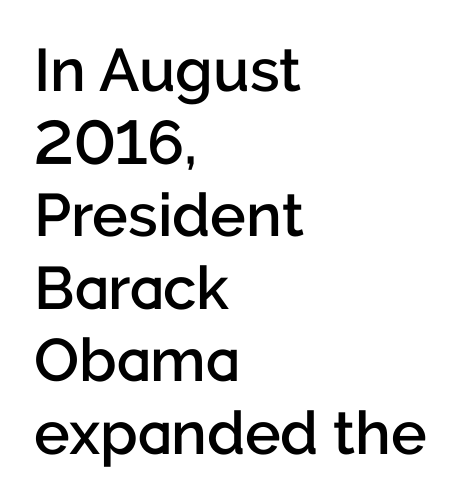
The image shows 60 px semibold sans-serif type, upright; set left-aligned, line spacing 1.21x, normal letter spacing, not underlined; low stroke contrast and a medium x-height.
